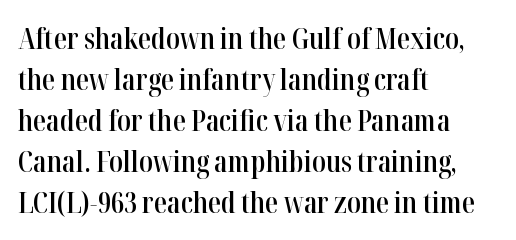
Tall strokes in this sample are plumb rather than angled. In terms of leading, this rendering sits right in the middle. Do the characters align in a grid? No, the font is proportional. The baseline area is clear. These lines carry some extra weight — a demibold, not a full bold. A typesetter would call this zero additional tracking.
